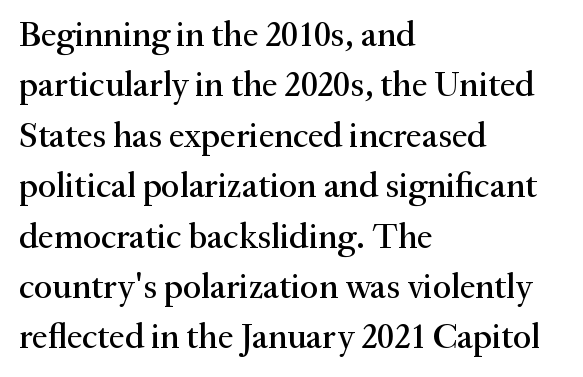
The image shows 35 px serif type, upright; set left-aligned, normal line spacing (1.44x), normal letter spacing, not underlined; medium stroke contrast and a small x-height.
